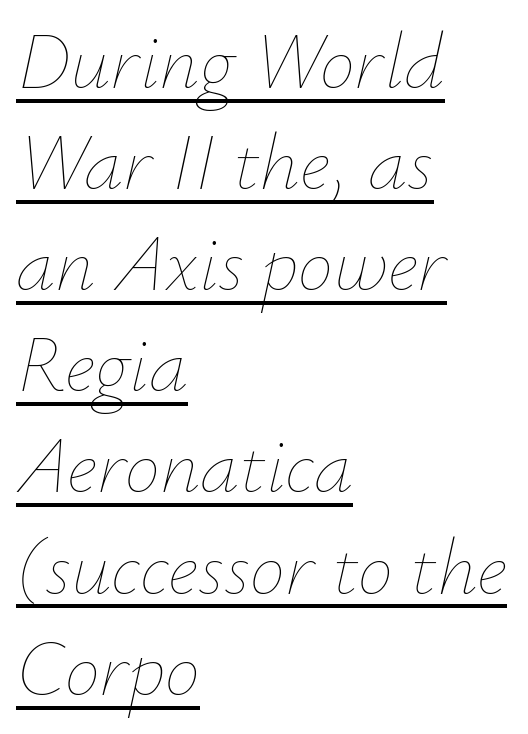
The setting favours the left margin, as ordinary paragraphs usually do. Quick note: underline on. Quick note: interline space is typical. These glyphs show unthickened strokes, regular width or finer. The whole block is typeset with a tilt. Here the designer chose a conventional face with non-uniform glyph widths.
